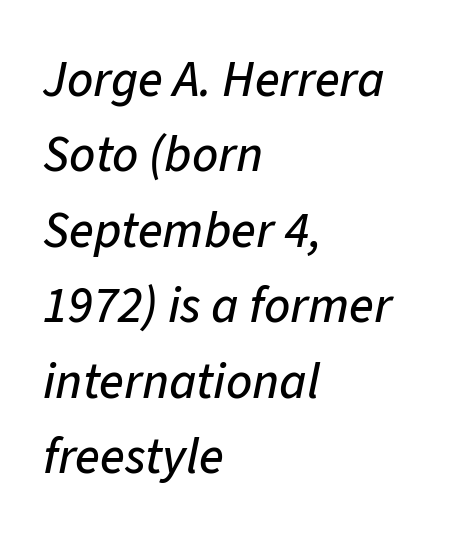
Q: Is the text italic (slanted)? A: Yes, it leans right by about 11 degrees.
Q: Is the text underlined? A: No.
Q: How is the paragraph aligned? A: Left-aligned.
Q: Is the spacing between letters normal or unusually wide? A: Normal.
Q: Is the spacing between lines tight, normal or loose? A: Normal.
Q: Width (condensed, normal, or wide)? A: Normal.
Q: Stroke contrast? A: Low.
Q: x-height? A: Medium.
Q: Monospaced? A: No.
